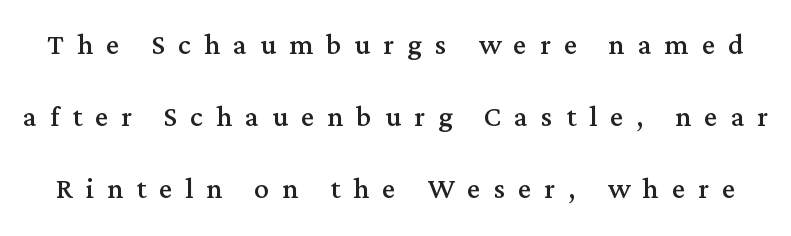
The passage shown is typed in a proportional face where columns would drift. The zone under the glyphs is completely vacant. Unlike italic type, these characters show no tilt at all. Are there feet on the stems? There are — it's a serif. Weight class: somewhere from thin through regular. The designer dialed line spacing up above the default.
